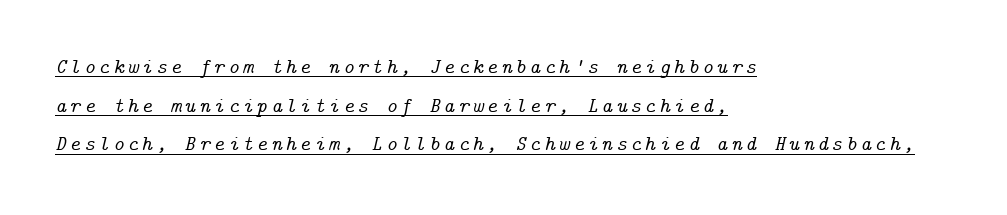
Tall strokes in this sample are angled rather than plumb. The lines in this sample share a left origin and differ only in where they stop. You can see a thin bar hugging the bottom of the glyphs.
